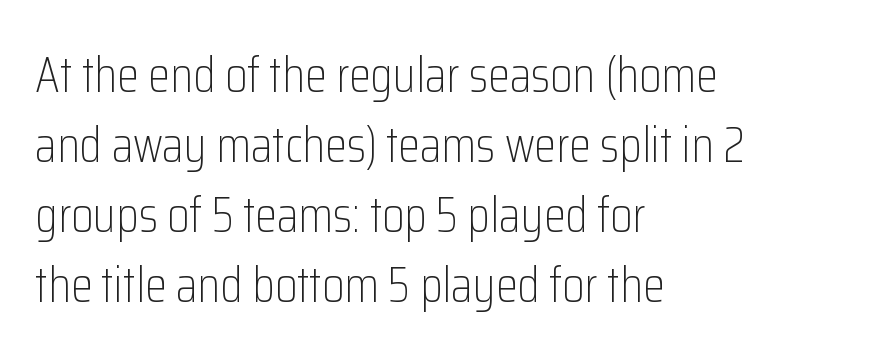
Summary of weight: not heavy and not bold. Beneath every word, the page is bare. Here the designer chose a conventional face with non-uniform glyph widths. Rendered with straight, roman letterforms. Unlike a traditional serif, this face leaves its strokes unadorned.
